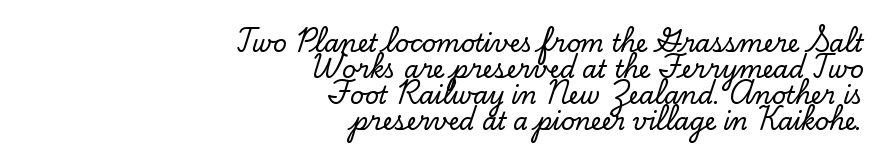
{"underline": "no", "align": "right", "line_spacing": "tight", "line_spacing_ratio": 1.09, "letter_spacing": "normal", "letter_spacing_em": 0.0, "glyph_px": 24}
